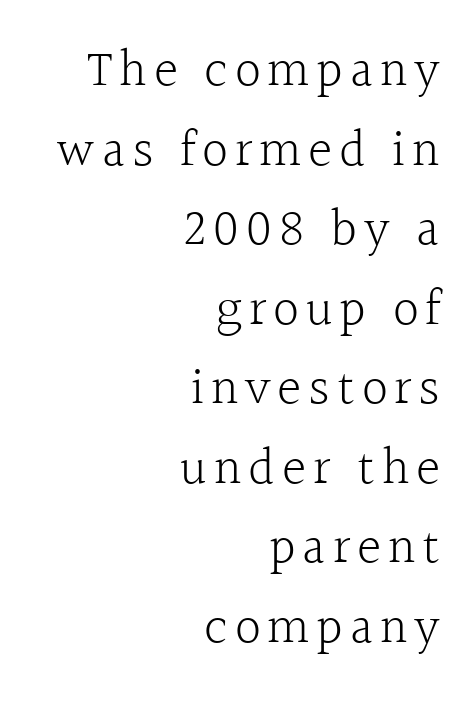
The designer left line spacing at the default. A typesetter would mark this as roman, not italic. Horizontal alignment here is rightward, an uncommon choice for prose. The face used here is seriffed, in the tradition of book romans. The rendering uses natural spacing where letterforms have individual widths.
